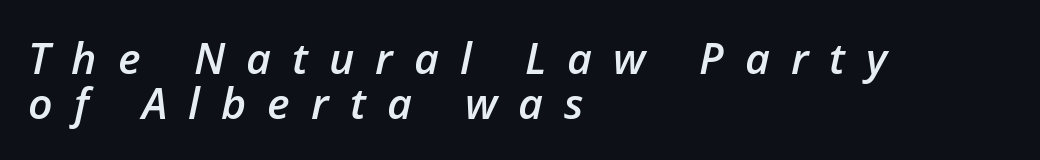
Q: Is the text bold? A: Semi-bold.
Q: Is the text italic (slanted)? A: Yes, it leans right by about 12 degrees.
Q: Is the text underlined? A: No.
Q: How is the paragraph aligned? A: Left-aligned.
Q: Is the spacing between letters normal or unusually wide? A: Unusually wide.
Q: Is the spacing between lines tight, normal or loose? A: Tight.
Q: Width (condensed, normal, or wide)? A: Normal.
Q: Stroke contrast? A: Low.
Q: x-height? A: Medium.
Q: Monospaced? A: No.
